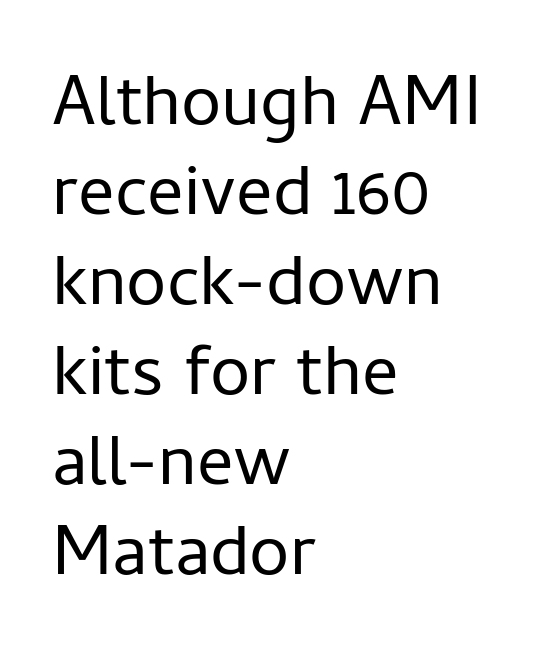
Weight: in the light-to-regular range. The designer went with a sans here, leaving each stem footless. The letters stand straight up with perfectly vertical stems. Is the letter spacing exaggerated? No — it looks like the ordinary default.
